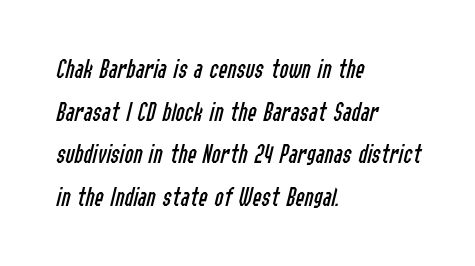
Compared with typical body copy, the letter spacing here is the same. Plain, unruled lines of type. Caption: multi-line text, flush left, ragged right. Letters have the restrained weight of plain body copy at most.
